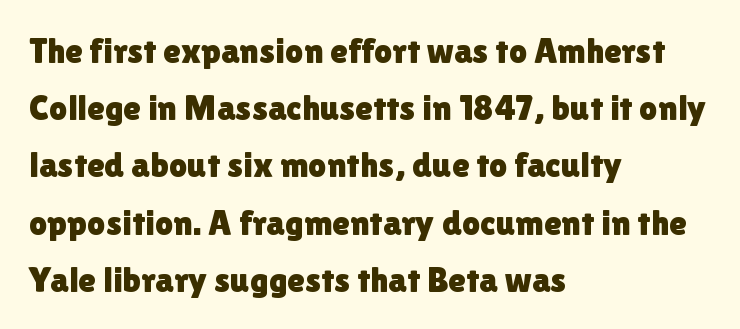
{"serif": "no", "italic": "no", "width": "normal", "stroke_contrast": "low", "x_height": "medium", "monospaced": "no", "underline": "no", "align": "left", "line_spacing": "normal", "line_spacing_ratio": 1.59, "letter_spacing": "normal", "letter_spacing_em": 0.0, "glyph_px": 36}
